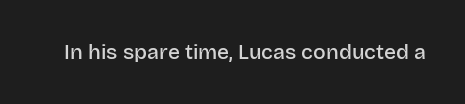
Q: Is the text bold? A: Semi-bold.
Q: Is the text italic (slanted)? A: No, it is upright.
Q: Is the text underlined? A: No.
Q: Is the spacing between letters normal or unusually wide? A: Normal.
